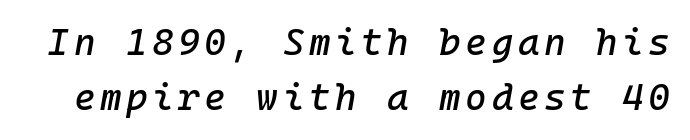
{"italic": "yes", "lean": "right", "slant_degrees": 10, "width": "normal", "stroke_contrast": "low", "x_height": "medium", "underline": "no", "line_spacing": "normal", "line_spacing_ratio": 1.49, "glyph_px": 37}
